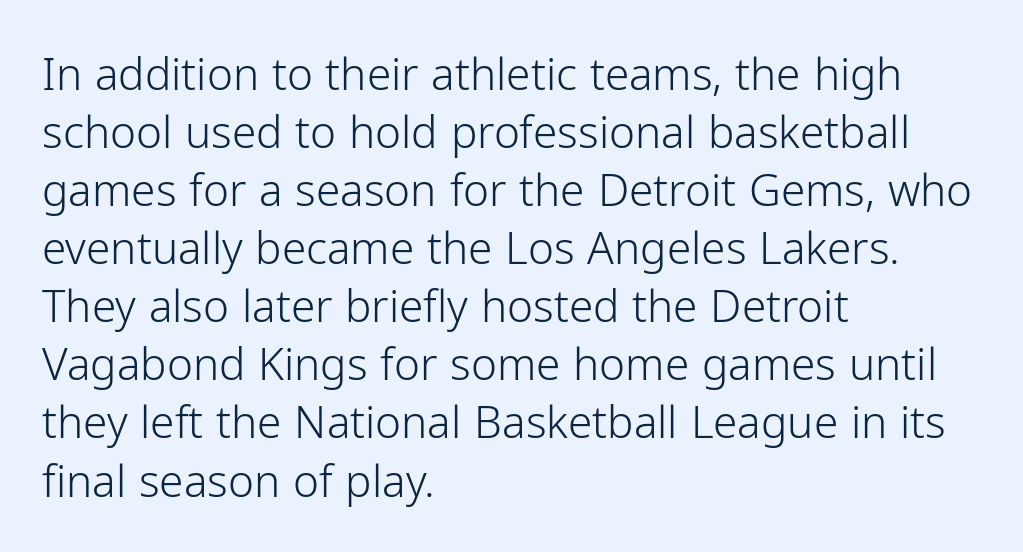
The image shows 44 px light sans-serif type, upright; set left-aligned, normal line spacing (1.32x), normal letter spacing, not underlined; low stroke contrast and a medium x-height.
